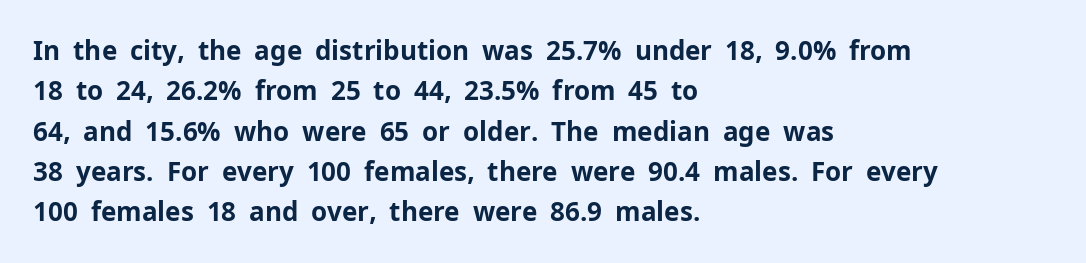
Q: Is the text bold? A: Yes.
Q: Is the text italic (slanted)? A: No, it is upright.
Q: Is the text underlined? A: No.
Q: How is the paragraph aligned? A: Left-aligned.
Q: Is the spacing between letters normal or unusually wide? A: Normal.
Q: Is the spacing between lines tight, normal or loose? A: Normal.
